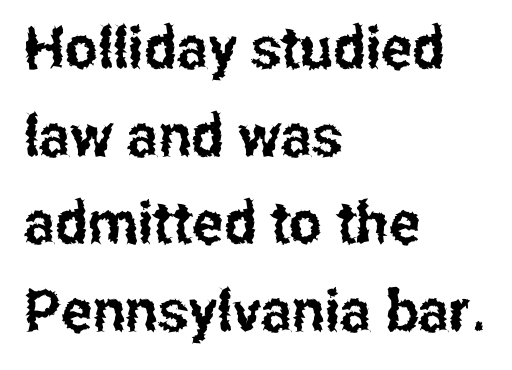
What kind of face is this? One without serifs — a sans. Does the copy run flush right? No — it runs flush left. Each letter keeps its own natural width here, so spacing adapts to shape. Does the lettering tilt? It doesn't — this is upright. A clean baseline with only descenders dipping below it.
